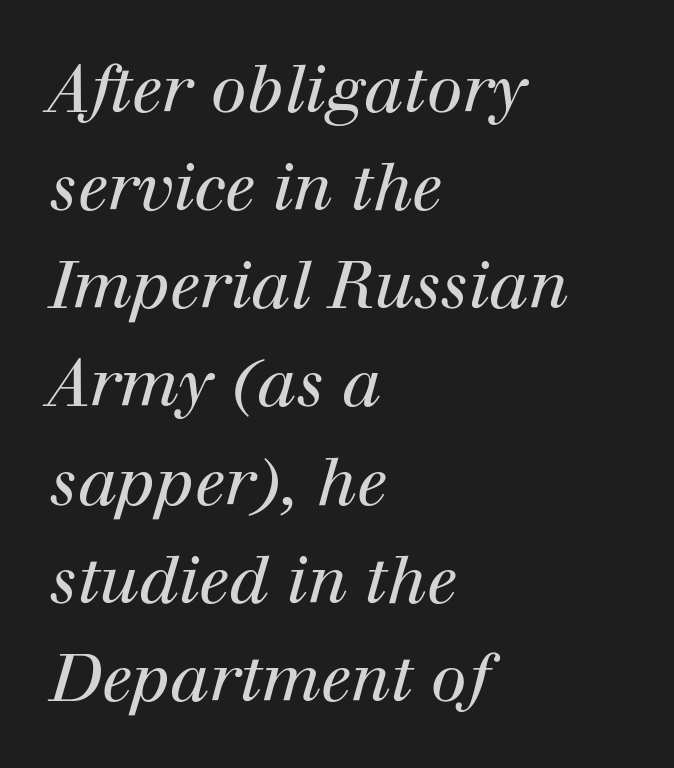
The image shows 65 px regular-weight serif type, italic (leaning right); set left-aligned, normal line spacing (1.51x), normal letter spacing, not underlined; high stroke contrast and a medium x-height.
